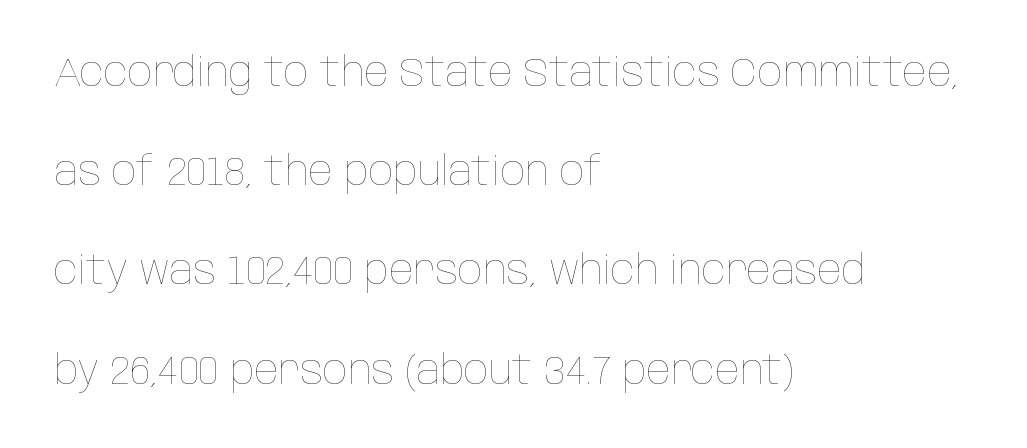
The letters advance in unequal steps, a hallmark of proportional type. This is the regular roman posture of the typeface. The letterforms sit at book weight or below. The foot of each line stays bare and open.
